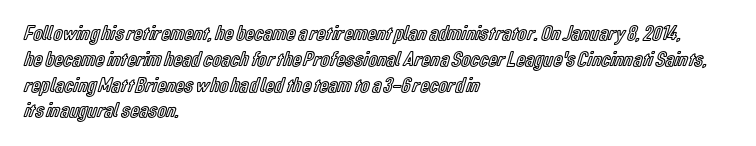
The image shows 21 px text type; set left-aligned, line spacing 1.23x, normal letter spacing, not underlined.
